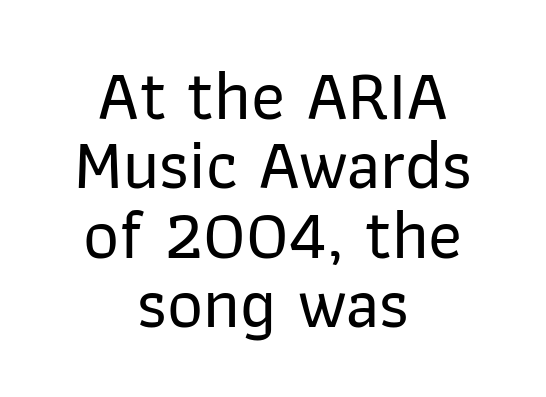
Look at the bottom of the vertical strokes: they stop flat, with no serifs. Think of a printed novel: that variable character pitch is what you see here. In terms of posture, this sample is upright. Glyph-to-glyph distance matches everyday printed text. Cramped leading. Any mark beneath the type? The region is blank.
